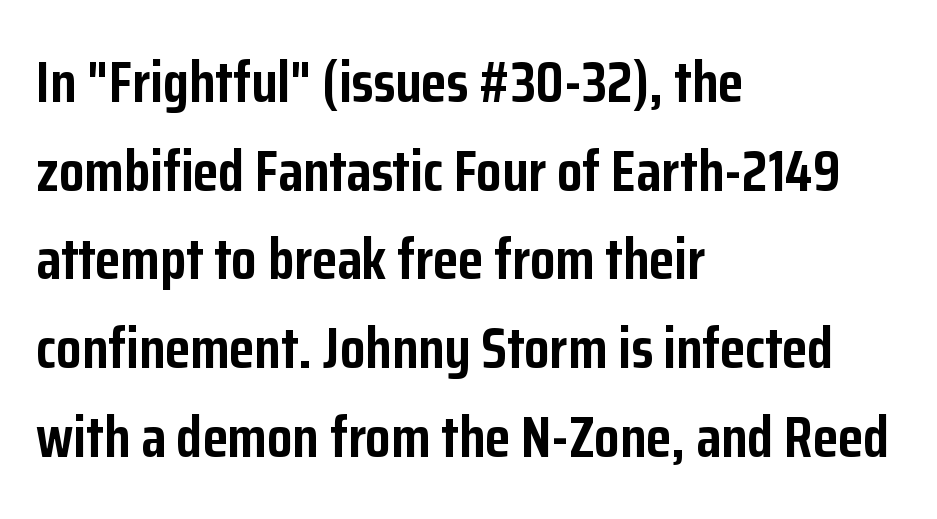
{"serif": "no", "italic": "no", "bold": "yes", "weight": "semibold", "width": "condensed", "stroke_contrast": "low", "x_height": "medium", "monospaced": "no", "underline": "no", "align": "left", "line_spacing": "normal", "line_spacing_ratio": 1.53, "letter_spacing": "normal", "letter_spacing_em": 0.0, "glyph_px": 58}
